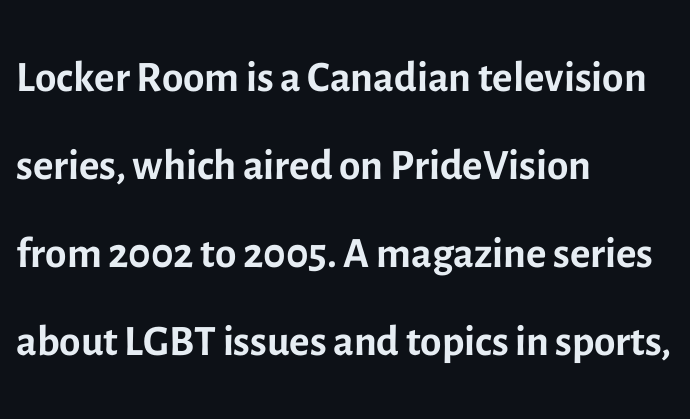
{"serif": "no", "italic": "no", "bold": "no", "weight": "regular", "width": "normal", "x_height": "medium", "monospaced": "no", "underline": "no", "align": "left", "line_spacing": "normal", "line_spacing_ratio": 1.42, "letter_spacing": "normal", "letter_spacing_em": 0.0, "glyph_px": 62}
